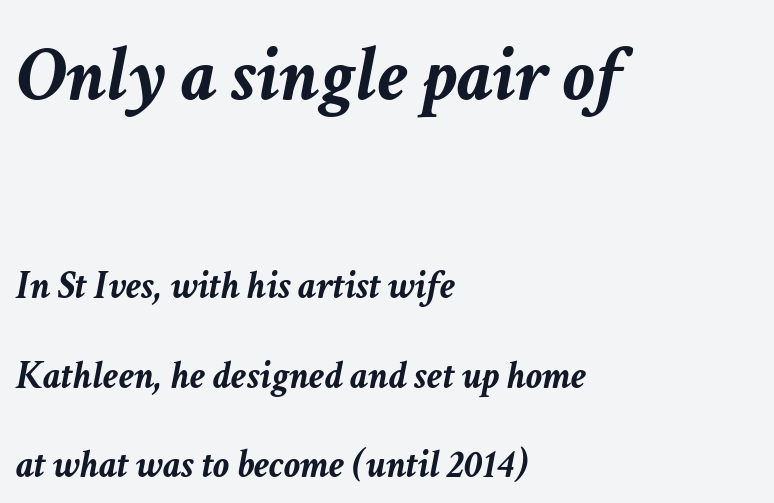
Descenders hang freely into open space. All the whitespace from short lines collects on the right. The passage shown stacks its lines with a broad gap. Weight: bold.
